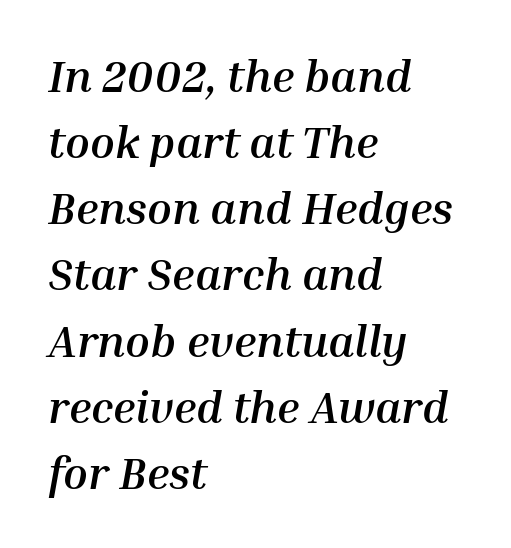
The image shows 45 px semibold type, italic (leaning right); set left-aligned, normal line spacing (1.47x), normal letter spacing, not underlined; medium stroke contrast and a medium x-height.
